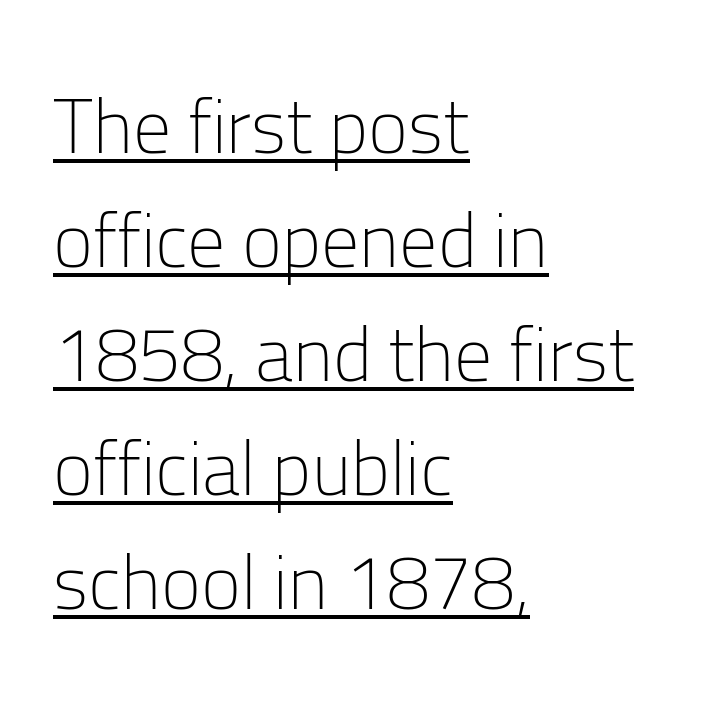
The image shows 76 px light sans-serif type, upright; set left-aligned, normal line spacing (1.5x), normal letter spacing, underlined; low stroke contrast and a medium x-height.
